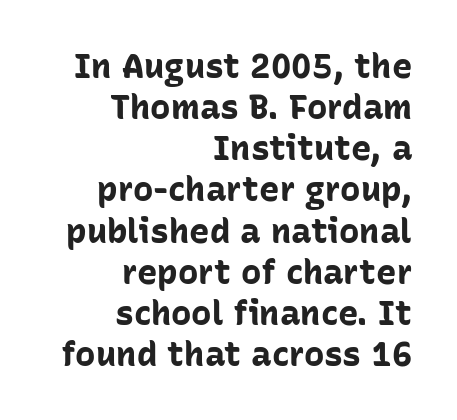
The typography opts for an upright posture over an oblique one. What kind of face is this? One without serifs — a sans. What stands out about the letter spacing? Nothing — it is the standard amount. I'd describe the lettering as bold — thick and assertive. Descenders hang freely into open space.
